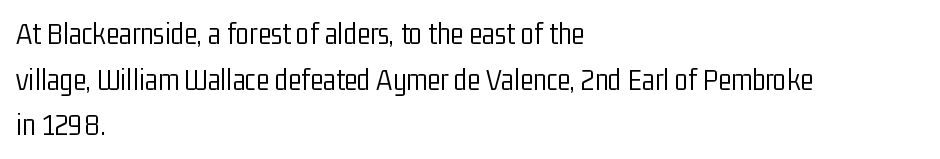
Q: Is the text bold? A: No.
Q: Is the text italic (slanted)? A: No, it is upright.
Q: Is the typeface a serif or a sans-serif typeface? A: Sans-serif.
Q: Is the text underlined? A: No.
Q: How is the paragraph aligned? A: Left-aligned.
Q: Is the spacing between letters normal or unusually wide? A: Normal.
Q: Is the spacing between lines tight, normal or loose? A: Normal.
Q: Width (condensed, normal, or wide)? A: Condensed.
Q: Stroke contrast? A: Low.
Q: x-height? A: Medium.
Q: Monospaced? A: No.
